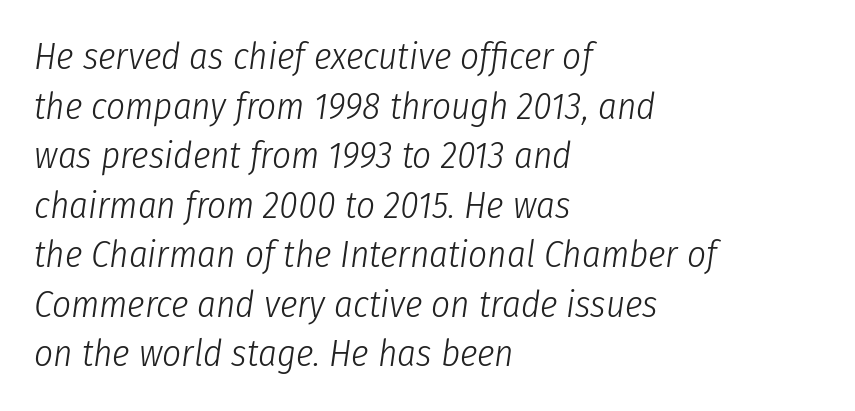
Q: Is the text bold? A: No.
Q: Is the text italic (slanted)? A: Yes, it leans right by about 8 degrees.
Q: Is the text underlined? A: No.
Q: How is the paragraph aligned? A: Left-aligned.
Q: Is the spacing between letters normal or unusually wide? A: Normal.
Q: Is the spacing between lines tight, normal or loose? A: Normal.
Q: Width (condensed, normal, or wide)? A: Condensed.
Q: Stroke contrast? A: Low.
Q: x-height? A: Medium.
Q: Monospaced? A: No.
